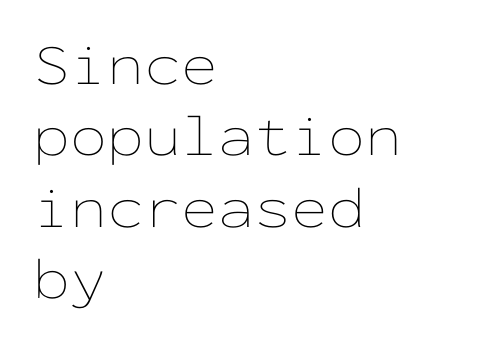
{"italic": "no", "bold": "no", "weight": "thin", "width": "wide", "stroke_contrast": "low", "x_height": "medium", "monospaced": "yes", "underline": "no", "align": "left", "line_spacing_ratio": 1.21, "letter_spacing": "normal", "letter_spacing_em": 0.0, "glyph_px": 59}
